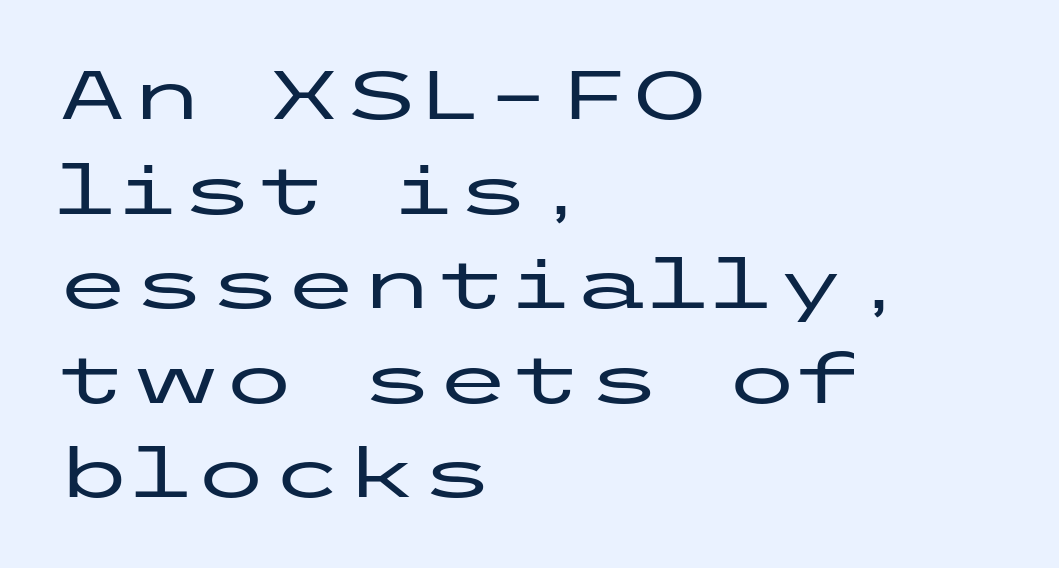
The image shows 69 px wide sans-serif type, upright; set left-aligned, normal line spacing (1.37x), normal letter spacing, not underlined; low stroke contrast and a medium x-height.
